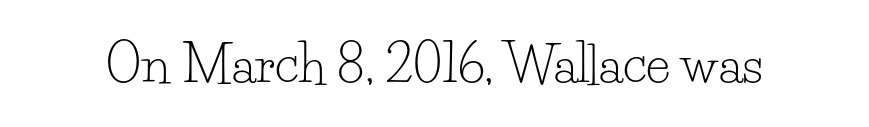
Examine the stroke ends and you'll spot serifs. This rendering leaves character spacing at its baseline value. Weight: regular or lighter. This is the regular roman posture of the typeface. Do the characters align in a grid? No, the font is proportional.
